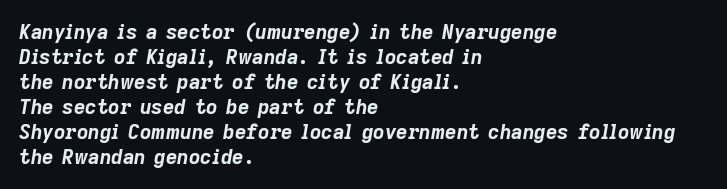
Q: Is the text bold? A: Yes.
Q: Is the text italic (slanted)? A: Yes, it leans right by about 9 degrees.
Q: Is the text underlined? A: No.
Q: How is the paragraph aligned? A: Left-aligned.
Q: Is the spacing between letters normal or unusually wide? A: Normal.
Q: Is the spacing between lines tight, normal or loose? A: Normal.
